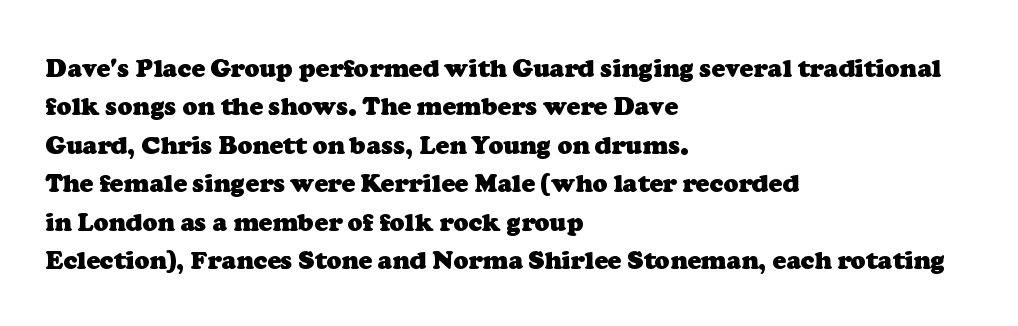
{"bold": "yes", "underline": "no", "align": "left", "line_spacing": "normal", "line_spacing_ratio": 1.54, "letter_spacing": "normal", "letter_spacing_em": 0.0, "glyph_px": 25}
